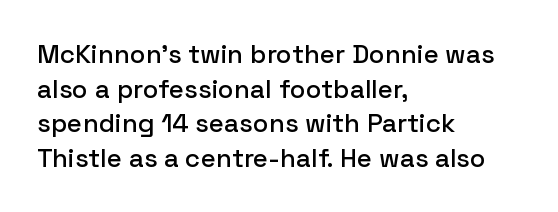
Q: Is the text italic (slanted)? A: No, it is upright.
Q: Is the text underlined? A: No.
Q: How is the paragraph aligned? A: Left-aligned.
Q: Is the spacing between letters normal or unusually wide? A: Normal.
Q: Is the spacing between lines tight, normal or loose? A: Normal.
